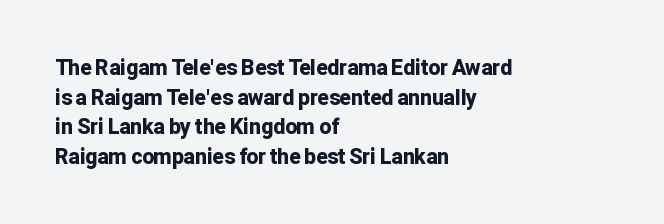
Q: Is the text bold? A: Yes.
Q: Is the text italic (slanted)? A: No, it is upright.
Q: Is the text underlined? A: No.
Q: How is the paragraph aligned? A: Left-aligned.
Q: Is the spacing between letters normal or unusually wide? A: Normal.
Q: Is the spacing between lines tight, normal or loose? A: Normal.
